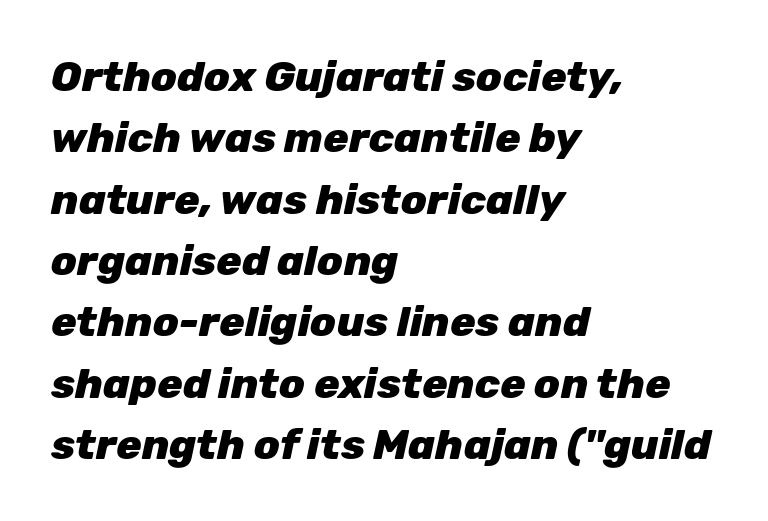
This sample uses plain, unmodified letter spacing. The typography opts for an oblique posture over an upright one. Notice how descenders clear the ascenders below comfortably — that's standard leading. All the whitespace from short lines collects on the right. Clear beneath every line of the passage. The typesetting leans heavy: a genuine bold.
